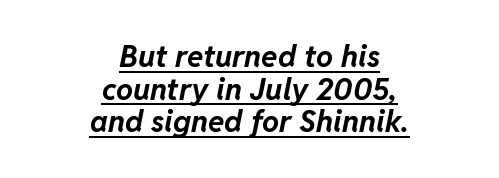
Each glyph is drawn with heavy, bold strokes. The rendering uses natural spacing where letterforms have individual widths. Does the leading feel generous? Not at all — it's pinched. Reading down the block, each line starts at a different indent, mirrored at its end. When letters slant like this, we call the style italic.
